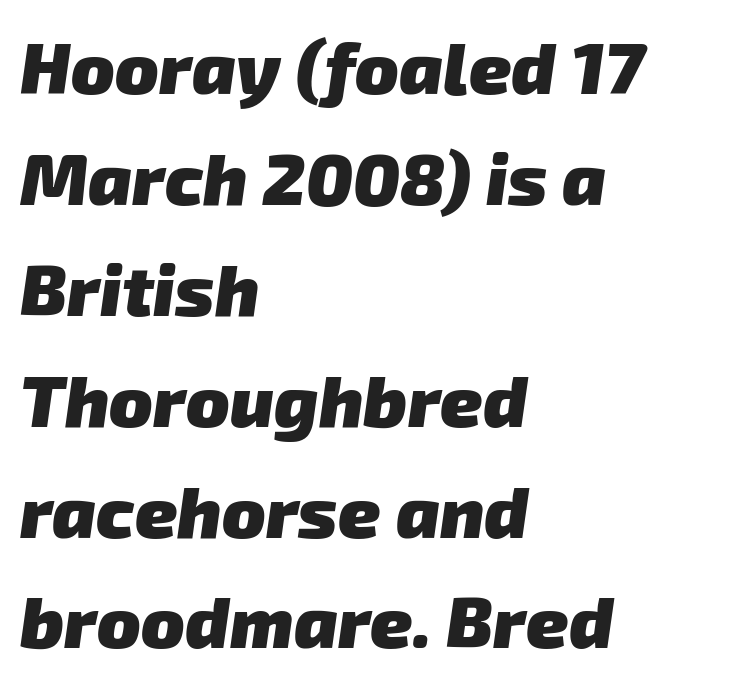
Characters follow at the spacing the type designer built in. The face used here is a sans, in the tradition of grotesques and geometrics. Baseline-to-baseline distance is the conventional proportion of letter height. Words float on clear page, feet unadorned. Reading down the block, your eye returns to a fixed left position each line. The rendering uses a bold face; every stroke is thick and dark.
